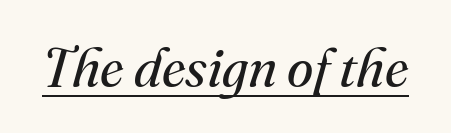
The image shows 54 px regular-weight serif type, italic (leaning right); set normal letter spacing, underlined; medium stroke contrast and a small x-height.
